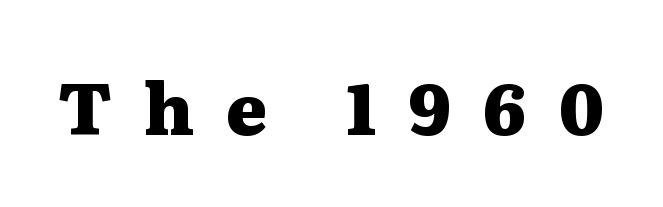
These lines have a slow, spaced-out rhythm from letter to letter. The letters stand straight up with perfectly vertical stems. Chunky letters — that's bold for sure. Yep, those are serifs on the letters. A clean baseline with only descenders dipping below it. The face used here is proportionally spaced, like ordinary book or web type.
